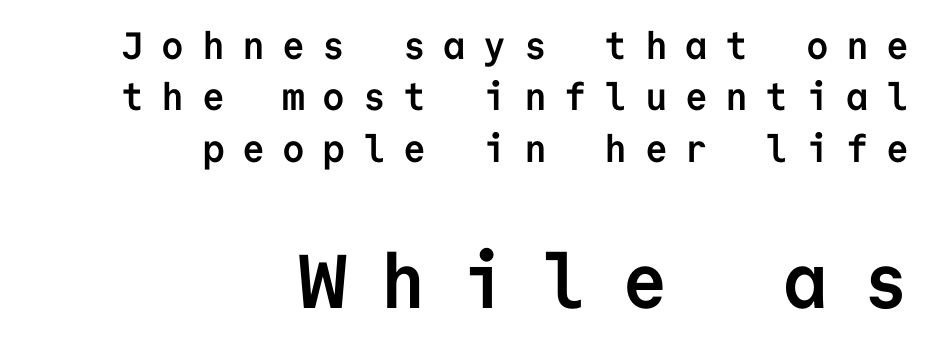
Is the lower block the larger one? Yes — the lower block carries the bigger type. Monospaced: the letters line up in strict vertical columns. Caption: bold face, heavy strokes. The type is letterspaced generously, with wide tracking. Line ends are locked; line starts wander.
